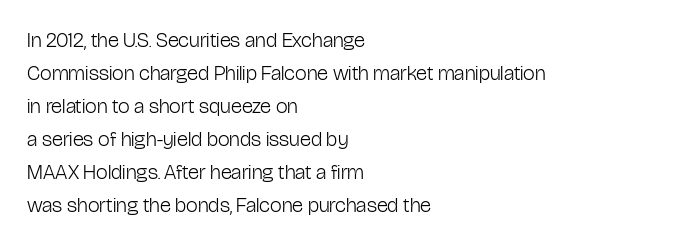
No italicization has been applied; the sample stays upright. This rendering features lettering with no underline. Summary of weight: not heavy and not bold. The typesetter chose a ragged-right arrangement here. The vertical gap from one line to the next is medium.
